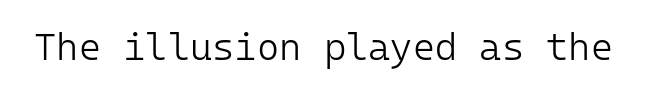
The image shows 38 px light sans-serif type, upright, monospaced; set normal letter spacing, not underlined; low stroke contrast and a medium x-height.
